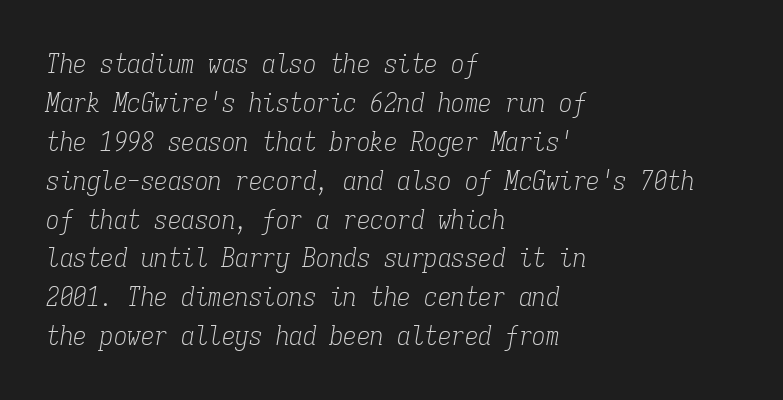
Which margin do the lines hug? The left one — the right edge is uneven. In terms of letterspacing, this is plain default setting. A typesetter would call this leading conventional body-copy spacing. If you drew a line through each stem, it would be angled. Summary of weight: not heavy and not bold. Type without underlining.
